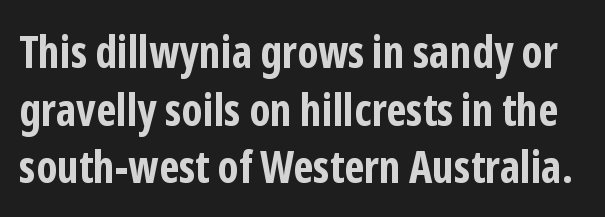
The image shows 45 px bold, condensed sans-serif type, upright; set normal line spacing (1.28x), normal letter spacing, not underlined; low stroke contrast and a medium x-height.
